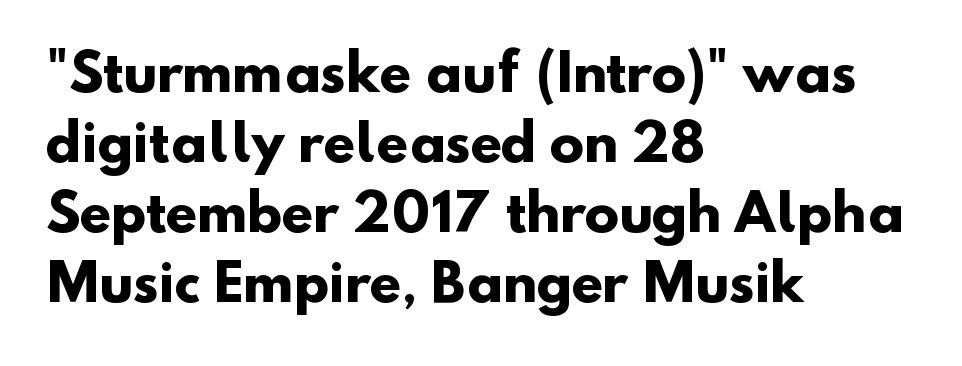
Q: Is the text bold? A: Yes.
Q: Is the typeface a serif or a sans-serif typeface? A: Sans-serif.
Q: Is the text underlined? A: No.
Q: How is the paragraph aligned? A: Left-aligned.
Q: Is the spacing between letters normal or unusually wide? A: Normal.
Q: Is the spacing between lines tight, normal or loose? A: Normal.
Q: Width (condensed, normal, or wide)? A: Normal.
Q: Stroke contrast? A: Low.
Q: x-height? A: Small.
Q: Monospaced? A: No.
